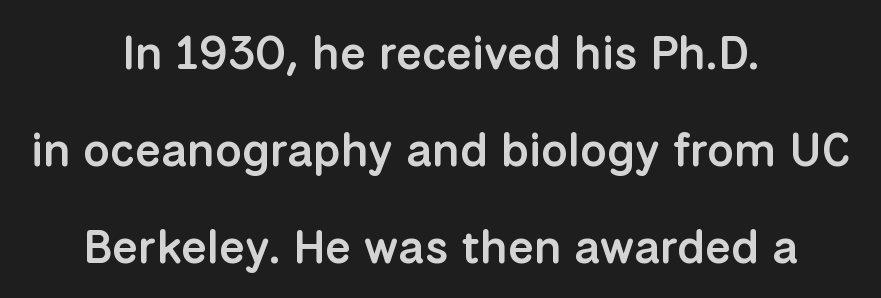
You can tell from the bare stems that sans-serif type was used. The text block is weighted toward neither margin, spreading evenly from the middle. Lines of text with bare space underneath. A bit beefed up — I'd call it semibold rather than bold.
